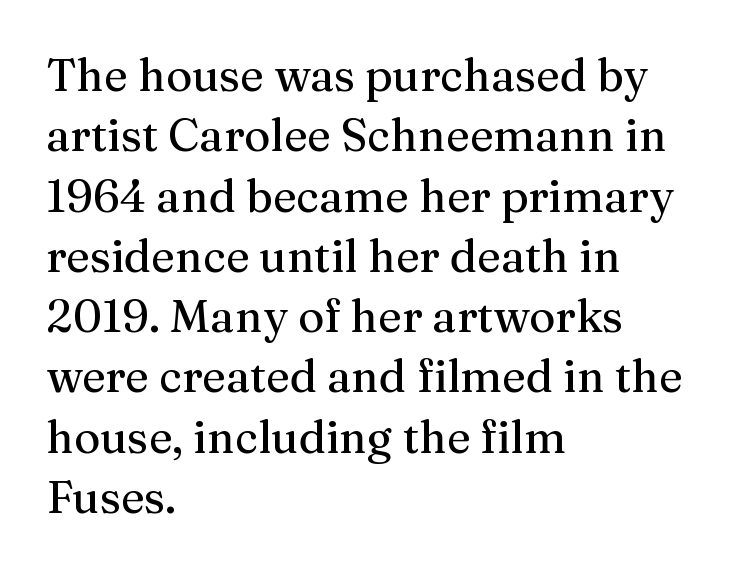
The image shows 45 px serif type, upright; set left-aligned, normal line spacing (1.34x), normal letter spacing, not underlined; medium stroke contrast and a medium x-height.
